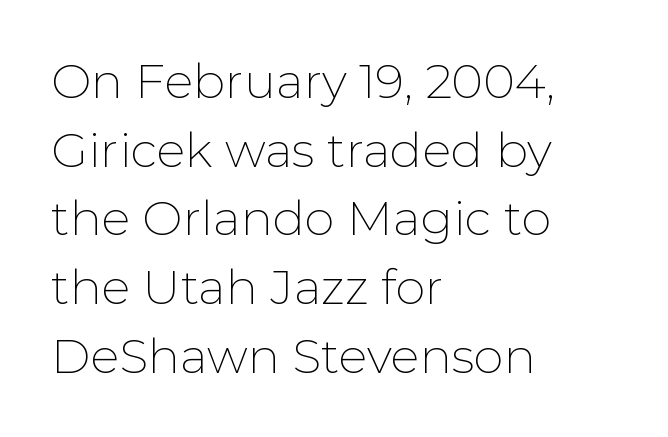
{"serif": "no", "italic": "no", "bold": "no", "weight": "thin", "width": "normal", "stroke_contrast": "low", "x_height": "medium", "monospaced": "no", "underline": "no", "align": "left", "line_spacing": "normal", "line_spacing_ratio": 1.43, "letter_spacing": "normal", "letter_spacing_em": 0.0, "glyph_px": 48}
